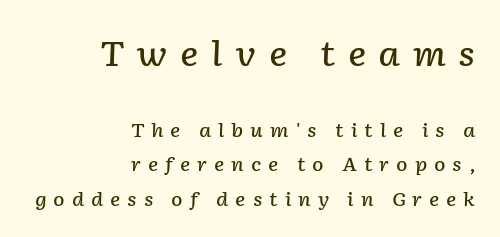
Every character sits at an angle, as italics do. The passage shown begins with its larger block and ends with its smaller one. A typesetter would call this proportional, since set widths differ per character. Weight: semibold (demi). These lines are set flush right with a ragged left edge.
